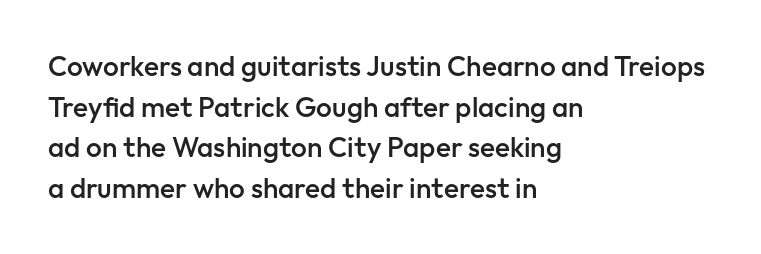
The image shows 28 px semibold sans-serif type, upright; set left-aligned, normal line spacing (1.45x), normal letter spacing, not underlined; low stroke contrast and a medium x-height.
